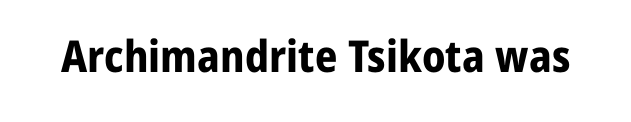
{"serif": "no", "italic": "no", "bold": "yes", "weight": "bold", "width": "normal", "stroke_contrast": "low", "x_height": "medium", "monospaced": "no", "underline": "no", "letter_spacing": "normal", "letter_spacing_em": 0.0, "glyph_px": 44}
